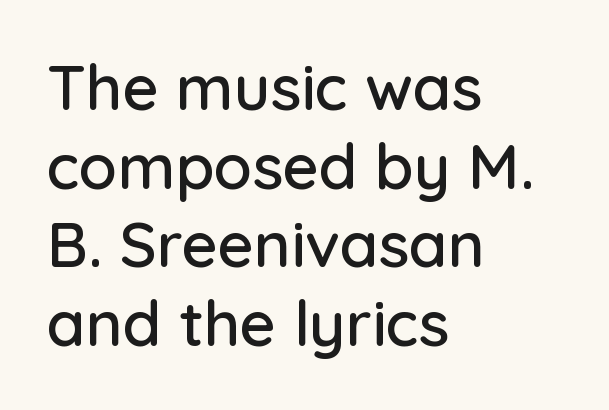
The image shows 63 px sans-serif type, upright; set left-aligned, normal line spacing (1.25x), normal letter spacing, not underlined; low stroke contrast and a medium x-height.
